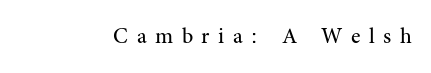
{"italic": "no", "bold": "no", "underline": "no", "letter_spacing": "wide", "letter_spacing_em": 0.39, "glyph_px": 22}
